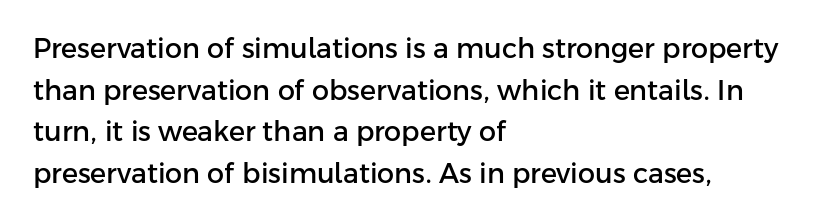
A typesetter would call this zero additional tracking. Line beginnings align vertically; line endings do not. The leading is moderate, giving the passage an even texture. No italicization has been applied; the sample stays upright. This rendering features lettering with no underline.
